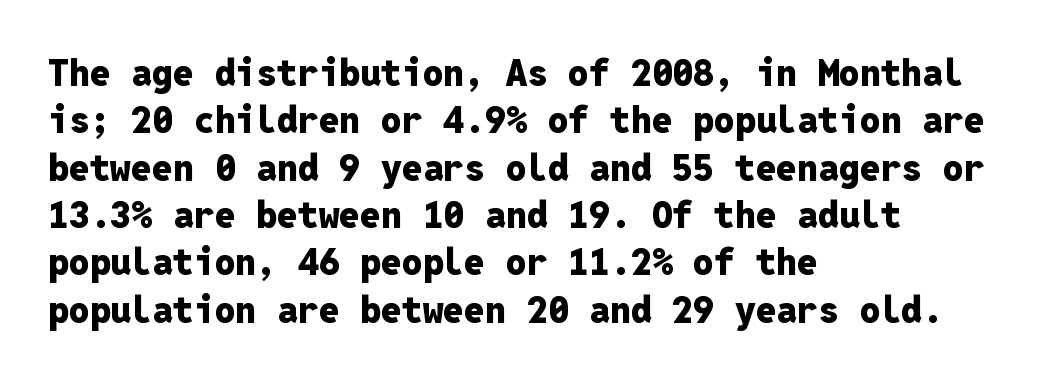
You could count columns in this text — the font is strictly monospaced. Is there much room between lines? A standard amount, neither cramped nor airy. Every letter is thick-stroked: bold, no question. No feet cap the strokes, marking this as sans-serif type. A typesetter would mark this as roman, not italic. Anything drawn beneath the words? Only blank space.
